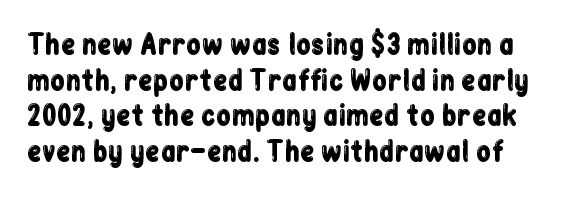
Quick note: underline off. The block of text has a typical density, with ordinary space between rows. This rendering leaves character spacing at its baseline value. This is the regular roman posture of the typeface.
